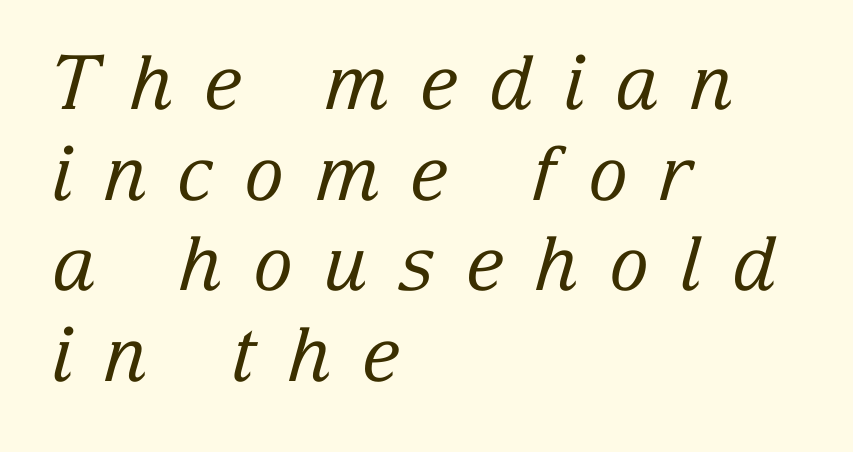
Q: Is the text bold? A: No.
Q: Is the text italic (slanted)? A: Yes, it leans right by about 15 degrees.
Q: Is the typeface a serif or a sans-serif typeface? A: Serif.
Q: Is the text underlined? A: No.
Q: How is the paragraph aligned? A: Left-aligned.
Q: Is the spacing between letters normal or unusually wide? A: Unusually wide.
Q: Width (condensed, normal, or wide)? A: Normal.
Q: Stroke contrast? A: Low.
Q: x-height? A: Medium.
Q: Monospaced? A: No.
